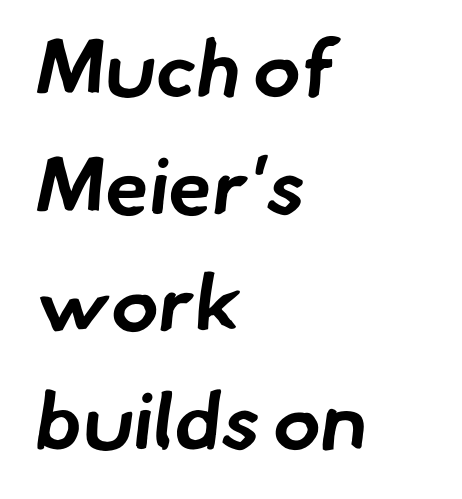
{"serif": "no", "bold": "yes", "weight": "bold", "width": "normal", "stroke_contrast": "low", "x_height": "small", "monospaced": "no", "underline": "no", "align": "left", "line_spacing": "normal", "line_spacing_ratio": 1.47, "letter_spacing": "normal", "letter_spacing_em": 0.0, "glyph_px": 80}
